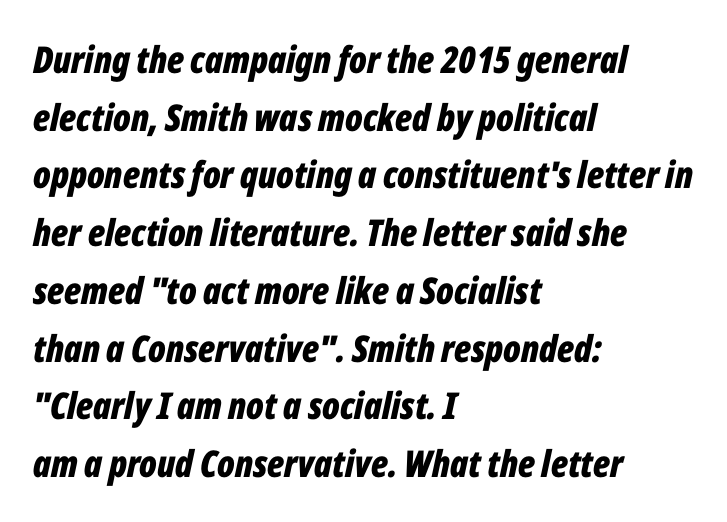
The image shows 37 px bold, condensed type, italic (leaning right); set left-aligned, normal line spacing (1.56x), normal letter spacing, not underlined; low stroke contrast and a medium x-height.
